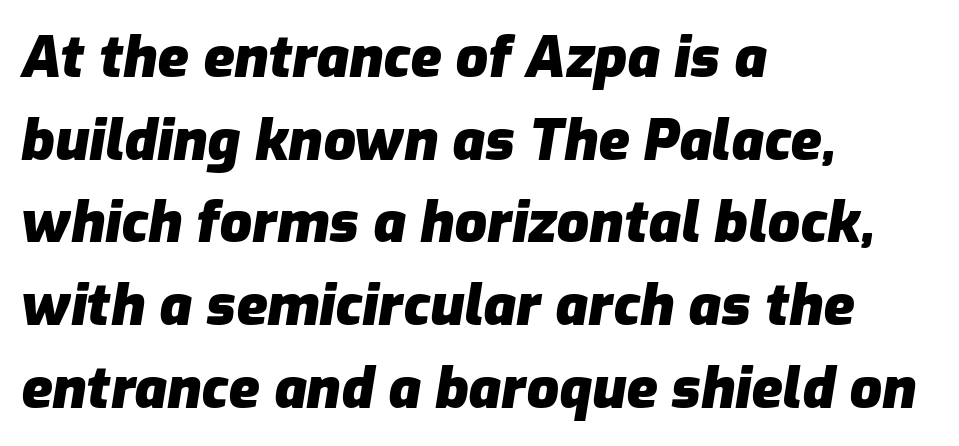
The image shows 57 px heavy type, italic (leaning right); set left-aligned, normal line spacing (1.45x), normal letter spacing, not underlined; low stroke contrast and a medium x-height.
